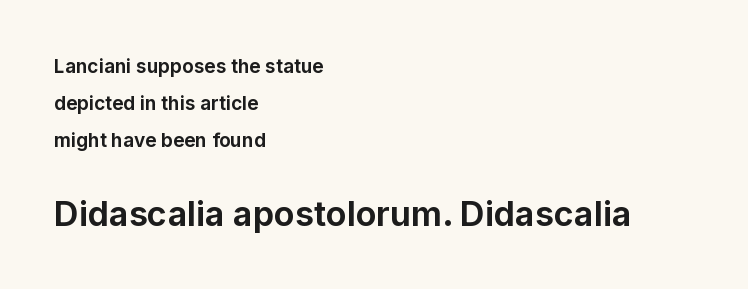
Q: Is the text bold? A: Yes.
Q: Is the text italic (slanted)? A: No, it is upright.
Q: Is the typeface a serif or a sans-serif typeface? A: Sans-serif.
Q: Is the text underlined? A: No.
Q: How is the paragraph aligned? A: Left-aligned.
Q: Is the spacing between letters normal or unusually wide? A: Normal.
Q: Is the spacing between lines tight, normal or loose? A: Loose.
Q: Which block of text is set in a larger size, the first (top) or the second (bottom)? A: The second (bottom) one.
Q: Width (condensed, normal, or wide)? A: Normal.
Q: Stroke contrast? A: Low.
Q: x-height? A: Medium.
Q: Monospaced? A: No.
